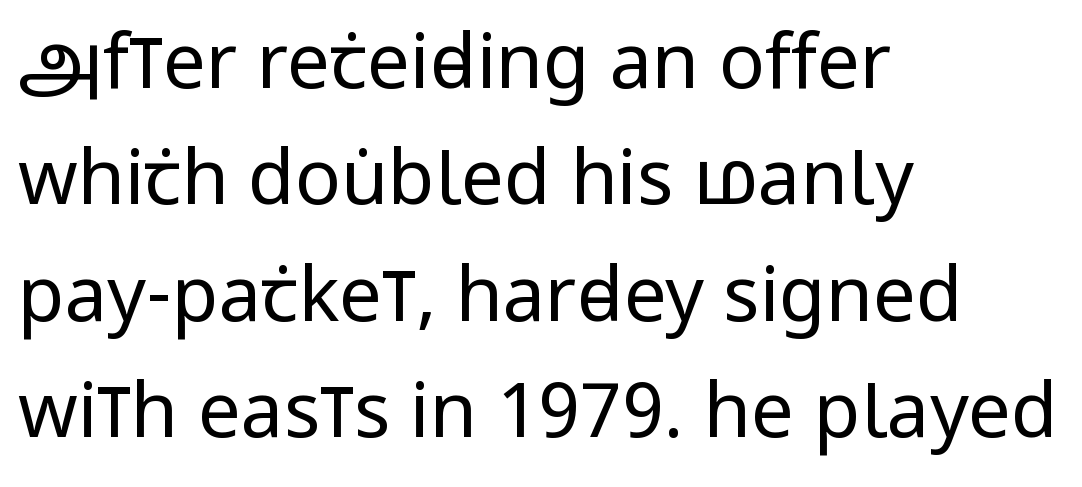
Q: Is the text bold? A: No.
Q: Is the text italic (slanted)? A: No, it is upright.
Q: Is the typeface a serif or a sans-serif typeface? A: Sans-serif.
Q: Is the text underlined? A: No.
Q: How is the paragraph aligned? A: Left-aligned.
Q: Is the spacing between letters normal or unusually wide? A: Normal.
Q: Is the spacing between lines tight, normal or loose? A: Normal.
Q: Width (condensed, normal, or wide)? A: Condensed.
Q: Stroke contrast? A: Low.
Q: x-height? A: Large.
Q: Monospaced? A: No.
